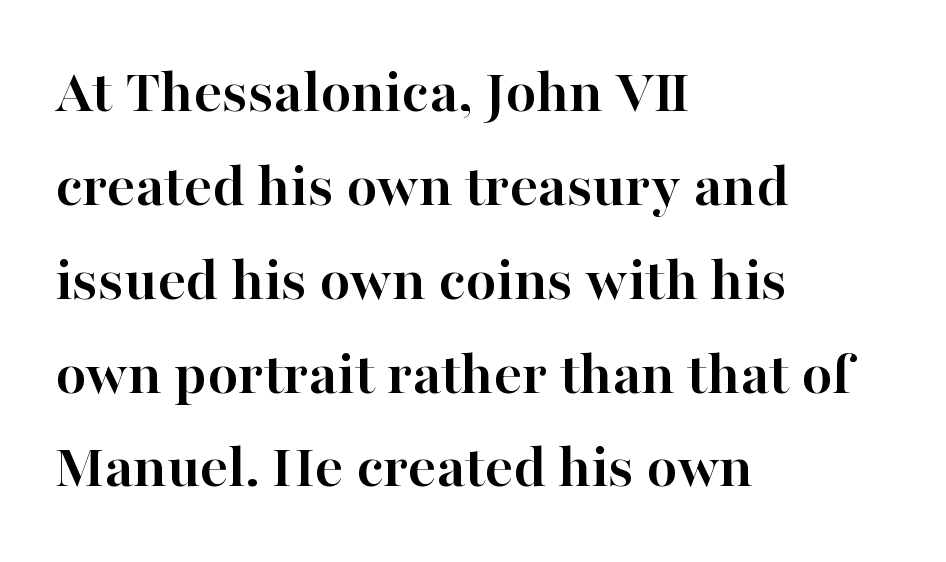
The image shows 63 px semibold serif type, upright; set left-aligned, normal line spacing (1.49x), normal letter spacing, not underlined; high stroke contrast and a medium x-height.
